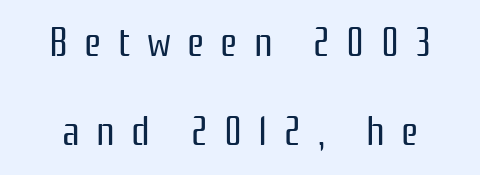
{"serif": "no", "italic": "no", "bold": "no", "weight": "regular", "width": "condensed", "stroke_contrast": "low", "x_height": "medium", "monospaced": "no", "underline": "no", "line_spacing": "loose", "line_spacing_ratio": 2.18, "letter_spacing": "wide", "letter_spacing_em": 0.4, "glyph_px": 41}
